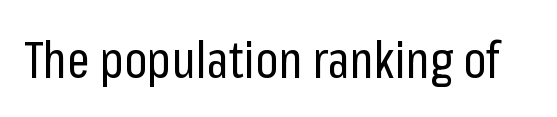
{"serif": "no", "italic": "no", "bold": "no", "weight": "regular", "width": "condensed", "stroke_contrast": "low", "x_height": "medium", "monospaced": "no", "underline": "no", "letter_spacing": "normal", "letter_spacing_em": 0.0, "glyph_px": 50}
